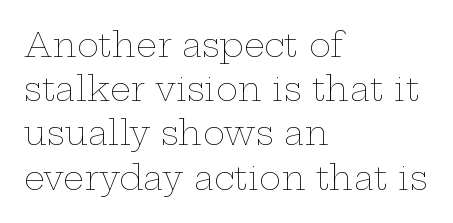
Q: Is the text bold? A: No.
Q: Is the text italic (slanted)? A: No, it is upright.
Q: Is the text underlined? A: No.
Q: How is the paragraph aligned? A: Left-aligned.
Q: Is the spacing between letters normal or unusually wide? A: Normal.
Q: Is the spacing between lines tight, normal or loose? A: Normal.
Q: Width (condensed, normal, or wide)? A: Wide.
Q: Stroke contrast? A: Low.
Q: x-height? A: Medium.
Q: Monospaced? A: No.
